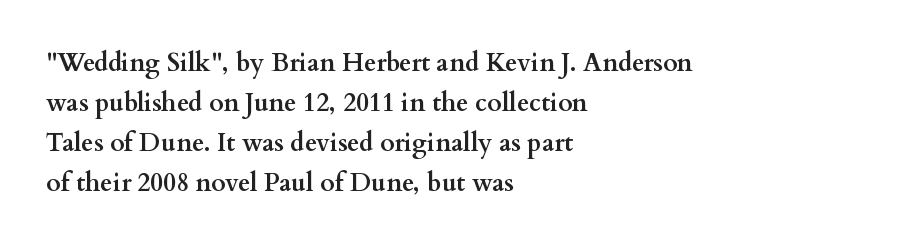
The image shows 25 px bold type, upright; set left-aligned, normal line spacing (1.6x), normal letter spacing, not underlined.
